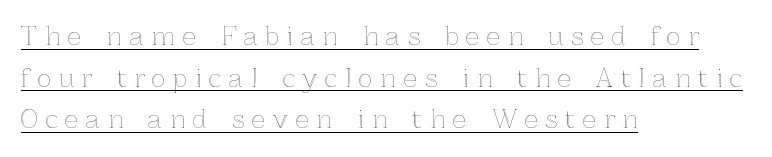
Q: Is the text italic (slanted)? A: No, it is upright.
Q: Is the text underlined? A: Yes.
Q: How is the paragraph aligned? A: Left-aligned.
Q: Is the spacing between letters normal or unusually wide? A: Unusually wide.
